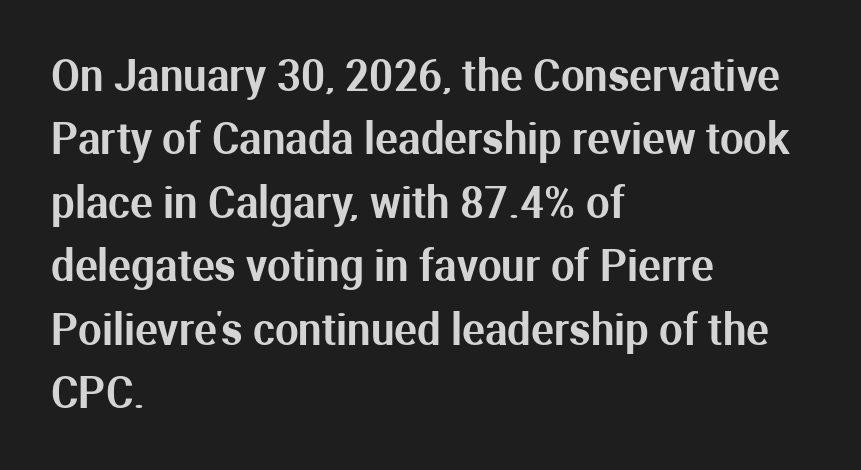
{"serif": "no", "italic": "no", "width": "normal", "stroke_contrast": "medium", "x_height": "medium", "monospaced": "no", "underline": "no", "align": "left", "line_spacing": "normal", "line_spacing_ratio": 1.51, "letter_spacing": "normal", "letter_spacing_em": 0.0, "glyph_px": 42}
